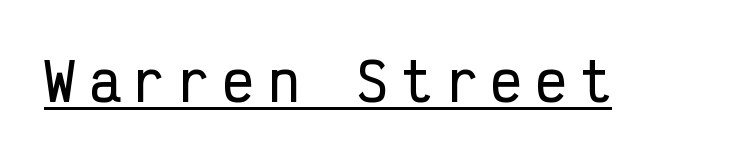
Q: Is the text italic (slanted)? A: No, it is upright.
Q: Is the typeface a serif or a sans-serif typeface? A: Sans-serif.
Q: Is the text underlined? A: Yes.
Q: Is the spacing between letters normal or unusually wide? A: Unusually wide.
Q: Width (condensed, normal, or wide)? A: Condensed.
Q: Stroke contrast? A: Low.
Q: x-height? A: Medium.
Q: Monospaced? A: Yes.
